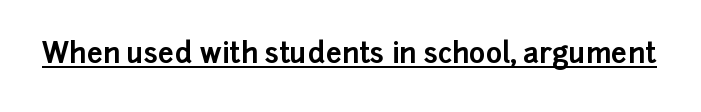
Q: Is the text bold? A: Yes.
Q: Is the text italic (slanted)? A: No, it is upright.
Q: Is the typeface a serif or a sans-serif typeface? A: Sans-serif.
Q: Is the text underlined? A: Yes.
Q: Is the spacing between letters normal or unusually wide? A: Normal.
Q: Width (condensed, normal, or wide)? A: Normal.
Q: Stroke contrast? A: Low.
Q: x-height? A: Medium.
Q: Monospaced? A: No.
